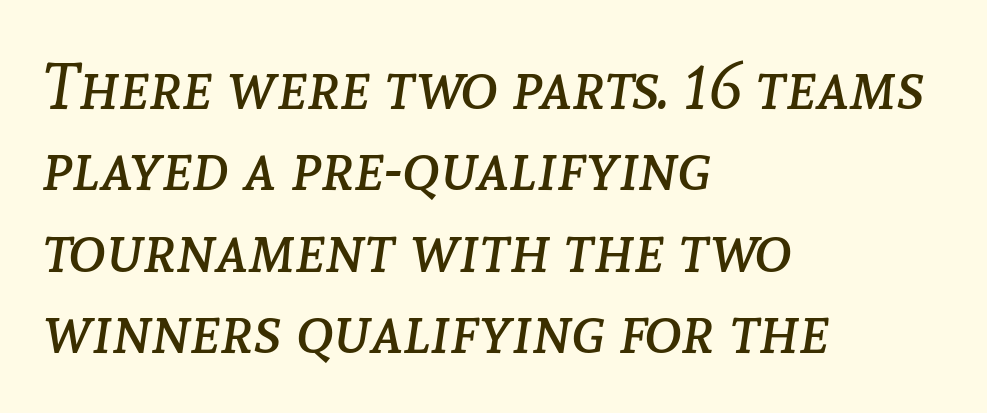
The image shows 64 px regular-weight type, italic (leaning right); set left-aligned, normal line spacing (1.27x), normal letter spacing, not underlined; low stroke contrast and a medium x-height.
